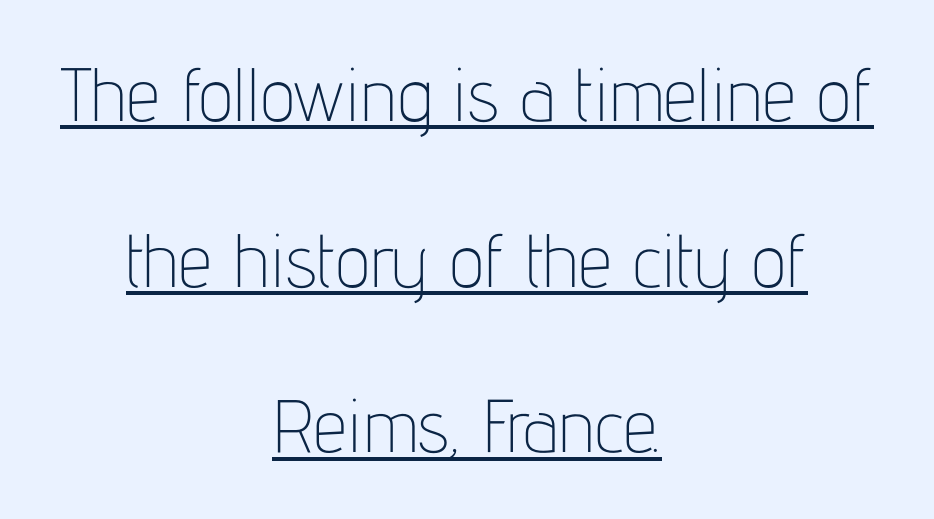
Q: Is the text bold? A: No.
Q: Is the text italic (slanted)? A: No, it is upright.
Q: Is the typeface a serif or a sans-serif typeface? A: Sans-serif.
Q: Is the text underlined? A: Yes.
Q: How is the paragraph aligned? A: Centered.
Q: Is the spacing between letters normal or unusually wide? A: Normal.
Q: Is the spacing between lines tight, normal or loose? A: Loose.
Q: Width (condensed, normal, or wide)? A: Condensed.
Q: Stroke contrast? A: Low.
Q: x-height? A: Medium.
Q: Monospaced? A: No.
